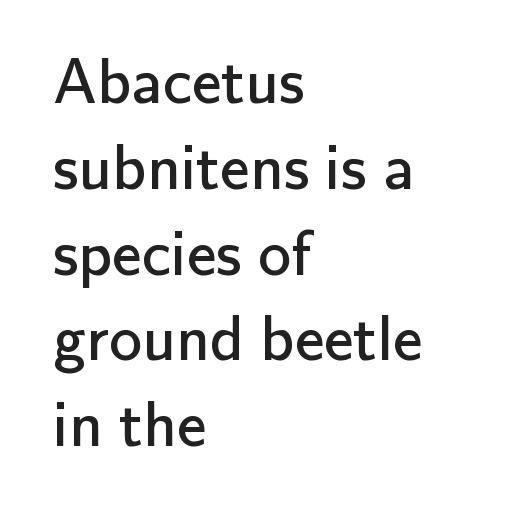
{"serif": "no", "italic": "no", "bold": "no", "weight": "regular", "width": "normal", "stroke_contrast": "low", "x_height": "small", "monospaced": "no", "underline": "no", "align": "left", "line_spacing": "normal", "line_spacing_ratio": 1.3, "letter_spacing": "normal", "letter_spacing_em": 0.0, "glyph_px": 66}
